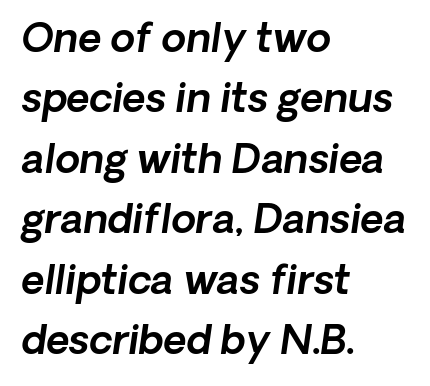
{"serif": "no", "width": "normal", "x_height": "medium", "monospaced": "no", "underline": "no", "align": "left", "line_spacing": "normal", "line_spacing_ratio": 1.51, "letter_spacing": "normal", "letter_spacing_em": 0.0, "glyph_px": 40}
